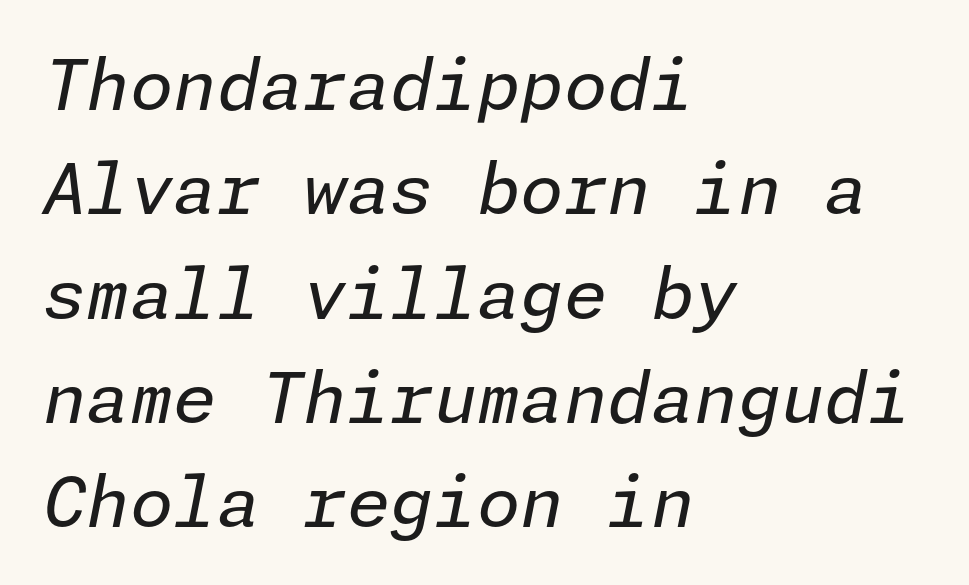
This rendering features lettering with no underline. The type is set solid horizontally, with unmodified tracking. A typesetter would call this leading conventional body-copy spacing. Characters are canted at an angle relative to the baseline's perpendicular. All the whitespace from short lines collects on the right.
